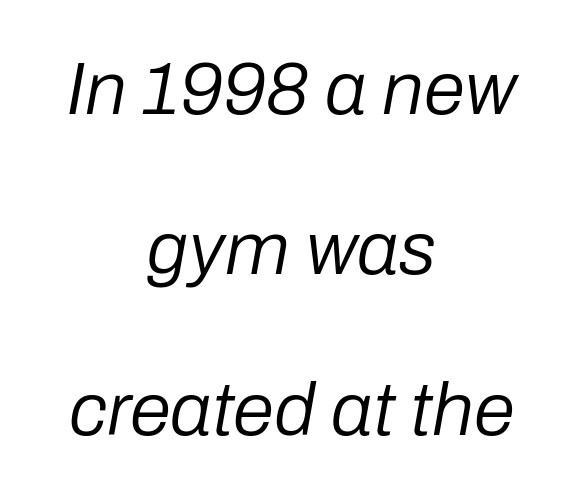
Q: Is the text bold? A: No.
Q: Is the text italic (slanted)? A: Yes, it leans right by about 10 degrees.
Q: Is the text underlined? A: No.
Q: How is the paragraph aligned? A: Centered.
Q: Is the spacing between letters normal or unusually wide? A: Normal.
Q: Is the spacing between lines tight, normal or loose? A: Loose.
Q: Width (condensed, normal, or wide)? A: Normal.
Q: Stroke contrast? A: Low.
Q: x-height? A: Medium.
Q: Monospaced? A: No.
